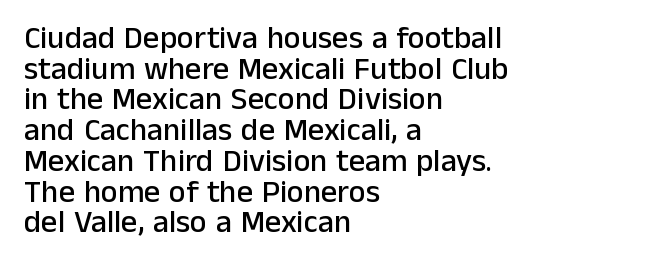
Q: Is the text italic (slanted)? A: No, it is upright.
Q: Is the typeface a serif or a sans-serif typeface? A: Sans-serif.
Q: Is the text underlined? A: No.
Q: How is the paragraph aligned? A: Left-aligned.
Q: Is the spacing between letters normal or unusually wide? A: Normal.
Q: Is the spacing between lines tight, normal or loose? A: Tight.
Q: Width (condensed, normal, or wide)? A: Normal.
Q: Stroke contrast? A: Low.
Q: x-height? A: Medium.
Q: Monospaced? A: No.
